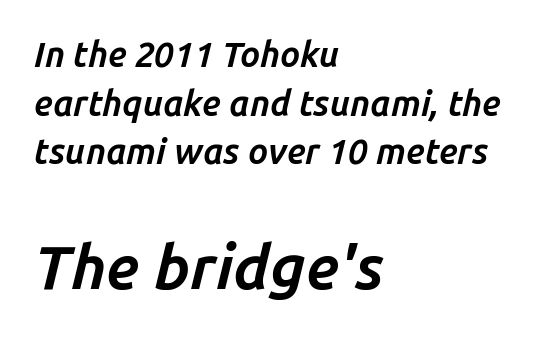
In this sample the second text group is rendered at the bigger scale. You'd pick this weight for a headline — it's a proper bold. The foot of each line stays bare and open. Summary of vertical rhythm: regular, with standard interline spacing.
